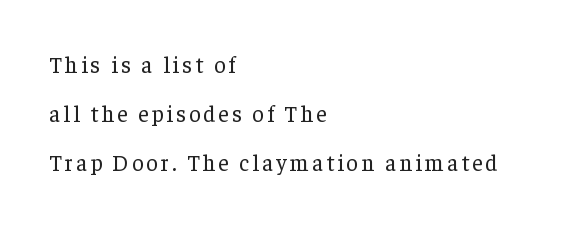
{"italic": "no", "bold": "no", "underline": "no", "align": "left", "line_spacing": "loose", "line_spacing_ratio": 2.12, "glyph_px": 23}
